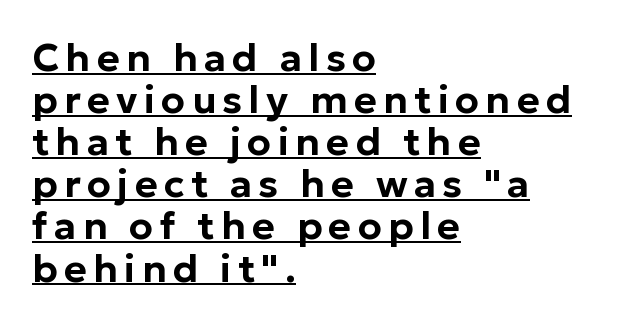
Q: Is the text italic (slanted)? A: No, it is upright.
Q: Is the typeface a serif or a sans-serif typeface? A: Sans-serif.
Q: Is the text underlined? A: Yes.
Q: How is the paragraph aligned? A: Left-aligned.
Q: Is the spacing between lines tight, normal or loose? A: Tight.
Q: Width (condensed, normal, or wide)? A: Normal.
Q: Stroke contrast? A: Low.
Q: x-height? A: Medium.
Q: Monospaced? A: No.
